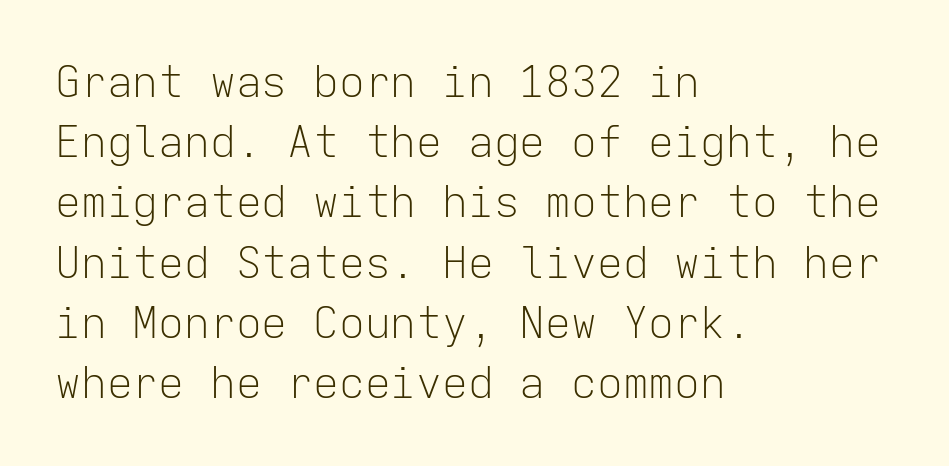
{"serif": "no", "italic": "no", "bold": "no", "weight": "light", "width": "normal", "stroke_contrast": "low", "x_height": "medium", "monospaced": "yes", "underline": "no", "align": "left", "line_spacing": "normal", "line_spacing_ratio": 1.4, "letter_spacing": "normal", "letter_spacing_em": 0.0, "glyph_px": 43}
